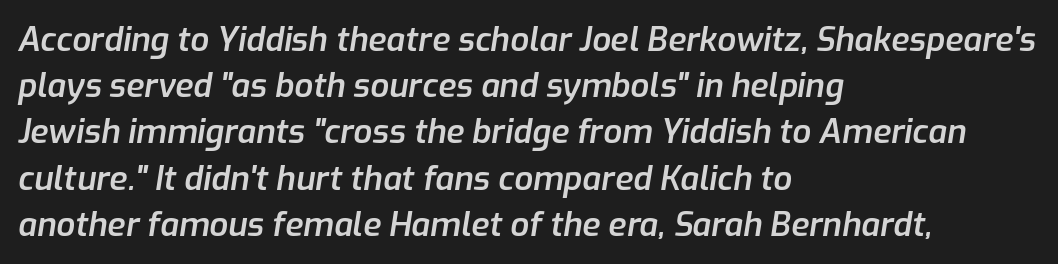
Q: Is the text bold? A: Semi-bold.
Q: Is the text italic (slanted)? A: Yes, it leans right by about 9 degrees.
Q: Is the text underlined? A: No.
Q: How is the paragraph aligned? A: Left-aligned.
Q: Is the spacing between letters normal or unusually wide? A: Normal.
Q: Is the spacing between lines tight, normal or loose? A: Normal.
Q: Width (condensed, normal, or wide)? A: Normal.
Q: Stroke contrast? A: Low.
Q: x-height? A: Medium.
Q: Monospaced? A: No.
